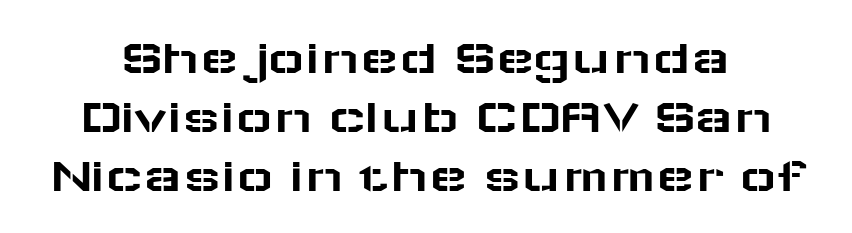
This sample uses a sans-serif face. Is the letter spacing exaggerated? No — it looks like the ordinary default. The passage shown is not underscored anywhere. Each letter keeps its own natural width here, so spacing adapts to shape. It's the straight-up-and-down kind of type.
